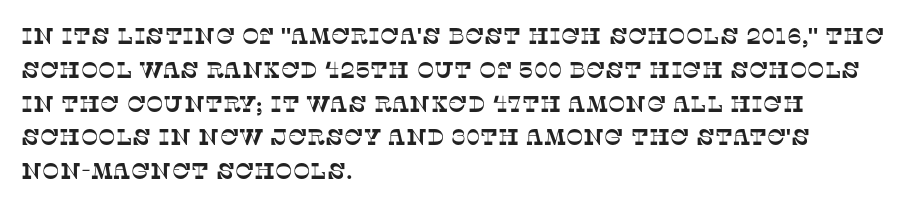
Q: Is the text underlined? A: No.
Q: How is the paragraph aligned? A: Left-aligned.
Q: Is the spacing between letters normal or unusually wide? A: Normal.
Q: Is the spacing between lines tight, normal or loose? A: Normal.
